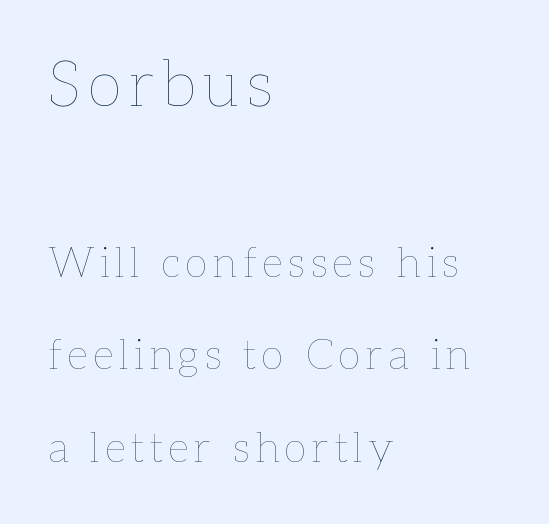
The foot of each line stays bare and open. If you squint, the top block still reads clearly — it's the larger of the two. The lettering holds an erect, upright posture throughout. The strokes carry an ordinary text weight at most. A great deal of white space separates one row of letters from the next. Reading down the block, your eye returns to a fixed left position each line.
